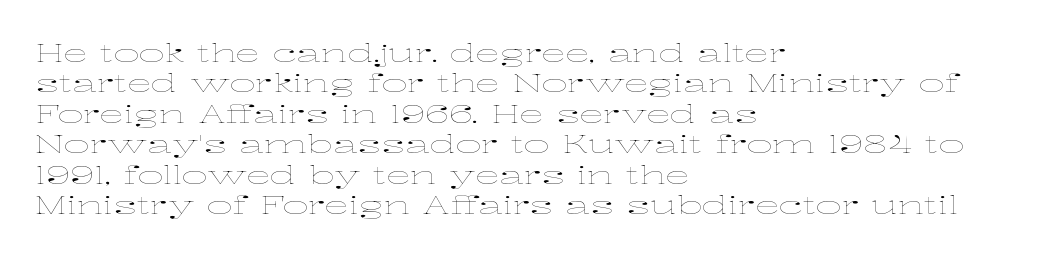
{"italic": "no", "bold": "no", "underline": "no", "align": "left", "line_spacing_ratio": 1.22, "letter_spacing": "normal", "letter_spacing_em": 0.0, "glyph_px": 25}
